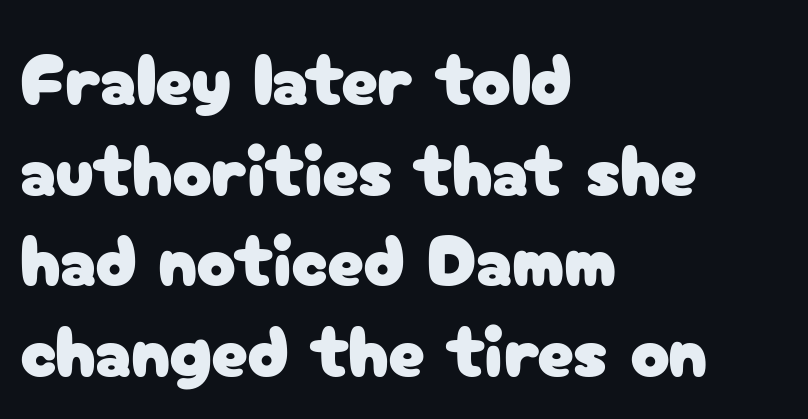
The image shows 73 px sans-serif type, upright; set left-aligned, line spacing 1.24x, normal letter spacing, not underlined; low stroke contrast and a medium x-height.
